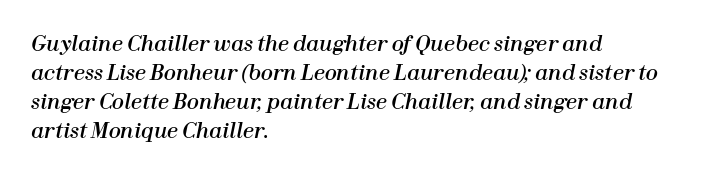
Alignment: flush left. This sample uses an oblique cut, with every glyph tilted off the vertical. What stands out about the letter spacing? Nothing — it is the standard amount. Is there much room between lines? A standard amount, neither cramped nor airy. The words here are not underlined.
